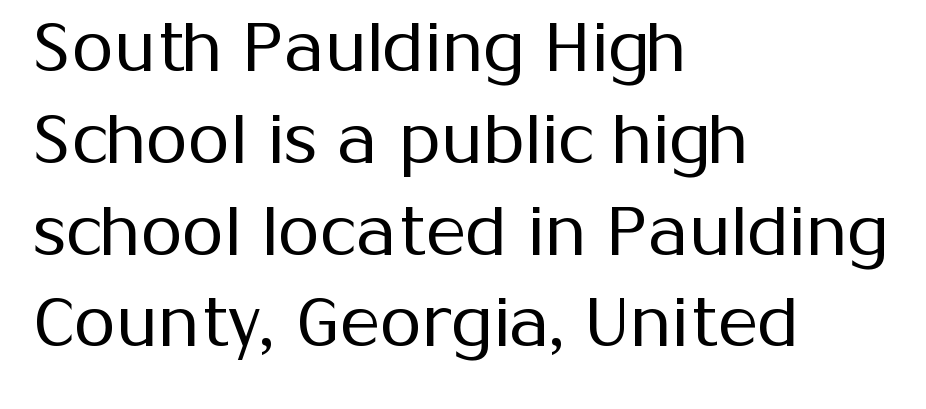
The image shows 68 px regular-weight sans-serif type, upright; set left-aligned, normal line spacing (1.35x), normal letter spacing, not underlined; medium stroke contrast and a medium x-height.
